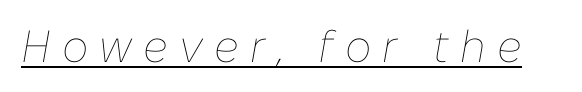
The image shows 45 px thin type, italic (leaning right); set unusually wide letter spacing (+0.25 em), underlined; low stroke contrast and a medium x-height.
